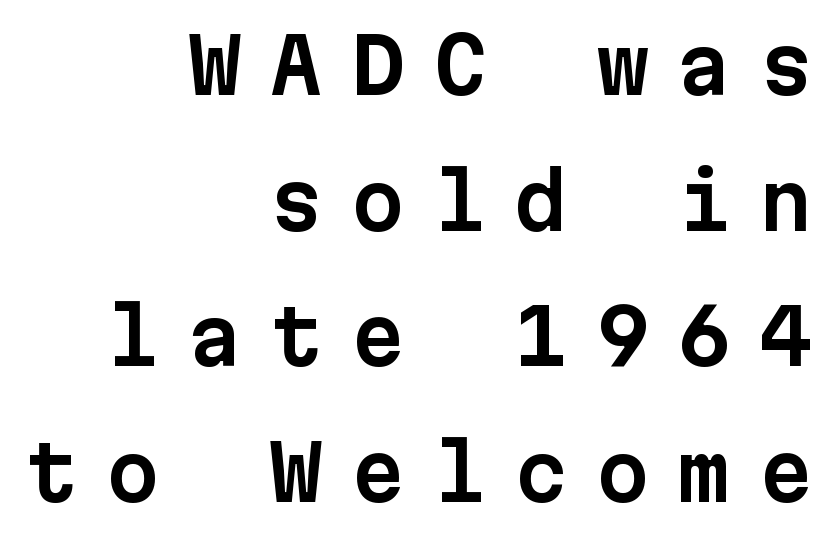
The image shows 77 px sans-serif type, upright, monospaced; set right-aligned, line spacing 1.76x, unusually wide letter spacing (+0.36 em), not underlined; low stroke contrast and a medium x-height.
